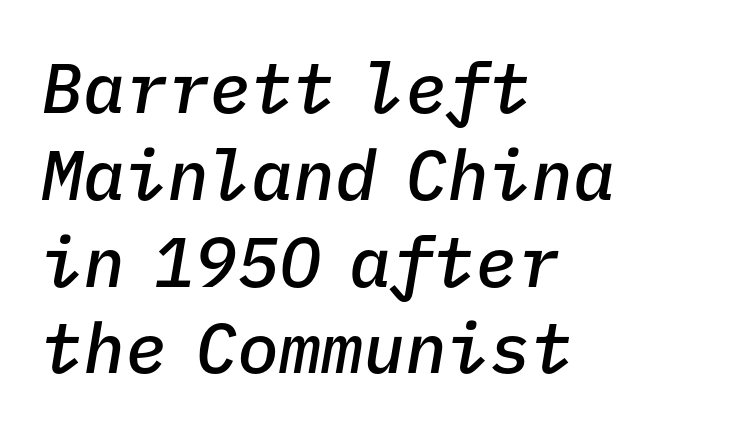
{"italic": "yes", "lean": "right", "slant_degrees": 9, "bold": "semi", "weight": "semibold", "width": "normal", "stroke_contrast": "low", "x_height": "medium", "monospaced": "yes", "underline": "no", "align": "left", "line_spacing_ratio": 1.24, "letter_spacing": "normal", "letter_spacing_em": 0.0, "glyph_px": 70}
